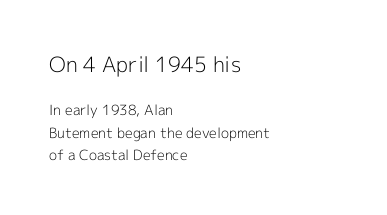
Q: Is the text bold? A: No.
Q: Is the text italic (slanted)? A: No, it is upright.
Q: Is the text underlined? A: No.
Q: How is the paragraph aligned? A: Left-aligned.
Q: Is the spacing between letters normal or unusually wide? A: Normal.
Q: Is the spacing between lines tight, normal or loose? A: Normal.
Q: Which block of text is set in a larger size, the first (top) or the second (bottom)? A: The first (top) one.
